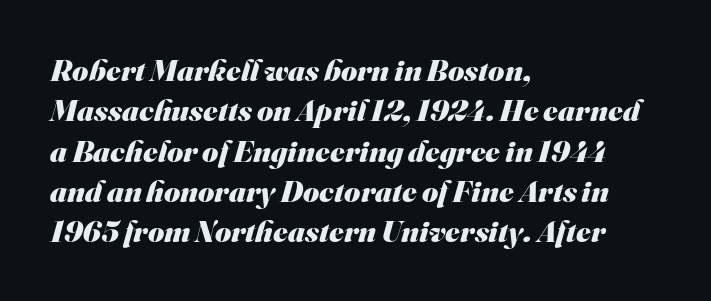
{"serif": "no", "bold": "yes", "weight": "heavy", "width": "normal", "stroke_contrast": "medium", "x_height": "small", "monospaced": "no", "underline": "no", "align": "left", "line_spacing": "normal", "line_spacing_ratio": 1.3, "letter_spacing": "normal", "letter_spacing_em": 0.0, "glyph_px": 31}
